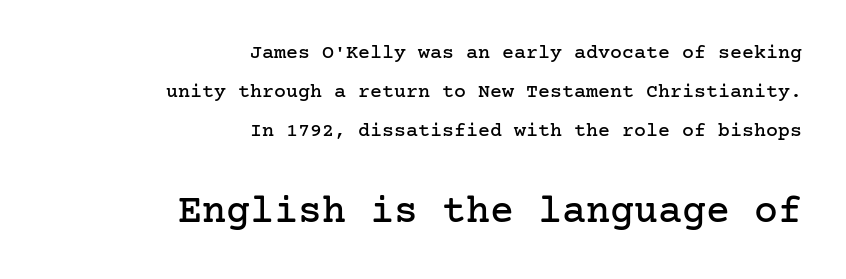
Q: Is the text italic (slanted)? A: No, it is upright.
Q: Is the typeface a serif or a sans-serif typeface? A: Serif.
Q: Is the text underlined? A: No.
Q: How is the paragraph aligned? A: Right-aligned.
Q: Is the spacing between letters normal or unusually wide? A: Normal.
Q: Is the spacing between lines tight, normal or loose? A: Loose.
Q: Which block of text is set in a larger size, the first (top) or the second (bottom)? A: The second (bottom) one.
Q: Width (condensed, normal, or wide)? A: Normal.
Q: Stroke contrast? A: Low.
Q: x-height? A: Medium.
